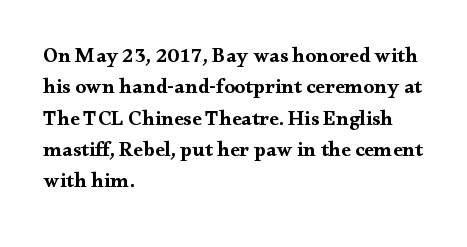
Q: Is the text bold? A: Yes.
Q: Is the text italic (slanted)? A: No, it is upright.
Q: Is the text underlined? A: No.
Q: How is the paragraph aligned? A: Left-aligned.
Q: Is the spacing between letters normal or unusually wide? A: Normal.
Q: Is the spacing between lines tight, normal or loose? A: Normal.
